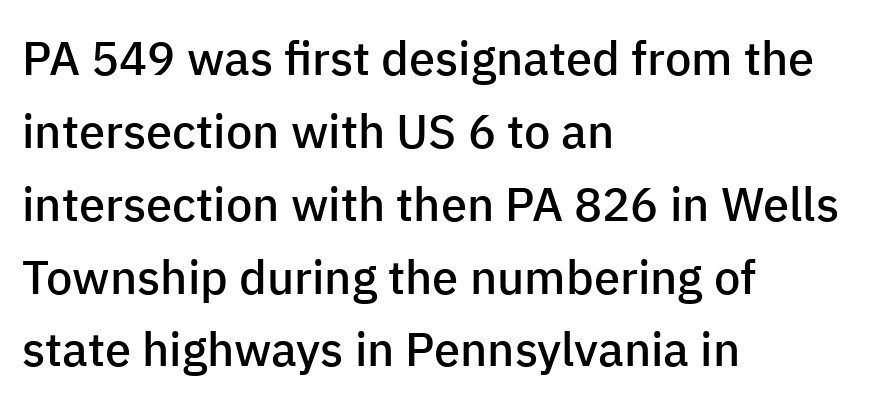
Q: Is the text bold? A: Semi-bold.
Q: Is the text italic (slanted)? A: No, it is upright.
Q: Is the typeface a serif or a sans-serif typeface? A: Sans-serif.
Q: Is the text underlined? A: No.
Q: How is the paragraph aligned? A: Left-aligned.
Q: Is the spacing between letters normal or unusually wide? A: Normal.
Q: Is the spacing between lines tight, normal or loose? A: Normal.
Q: Width (condensed, normal, or wide)? A: Normal.
Q: Stroke contrast? A: Low.
Q: x-height? A: Medium.
Q: Monospaced? A: No.
